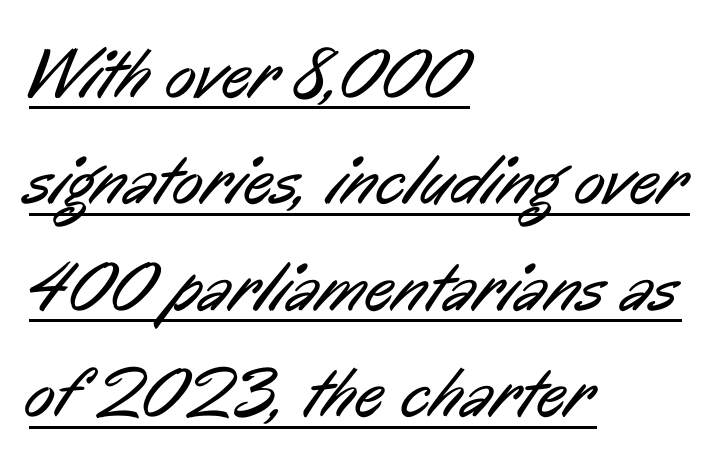
{"serif": "no", "bold": "no", "weight": "regular", "width": "condensed", "stroke_contrast": "low", "x_height": "medium", "monospaced": "no", "underline": "yes", "align": "left", "line_spacing": "normal", "line_spacing_ratio": 1.5, "letter_spacing": "normal", "letter_spacing_em": 0.0, "glyph_px": 71}
